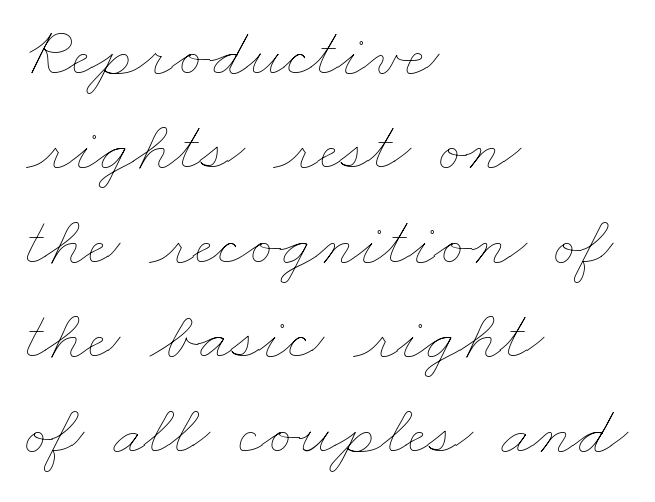
{"bold": "no", "weight": "thin", "width": "wide", "stroke_contrast": "low", "x_height": "small", "monospaced": "no", "underline": "no", "align": "left", "line_spacing": "normal", "line_spacing_ratio": 1.33, "letter_spacing": "normal", "letter_spacing_em": 0.0, "glyph_px": 71}
